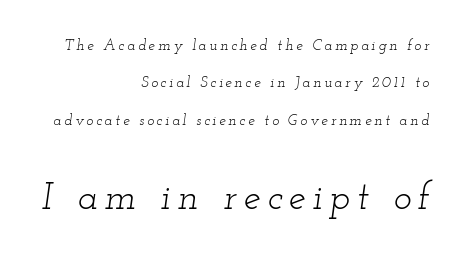
{"serif": "yes", "italic": "yes", "lean": "right", "slant_degrees": 12, "bold": "no", "weight": "light", "width": "wide", "stroke_contrast": "low", "x_height": "small", "monospaced": "no", "underline": "no", "align": "right", "line_spacing": "loose", "line_spacing_ratio": 2.49, "larger_block": "second", "size_ratio": 2.53, "glyph_px": 38}
